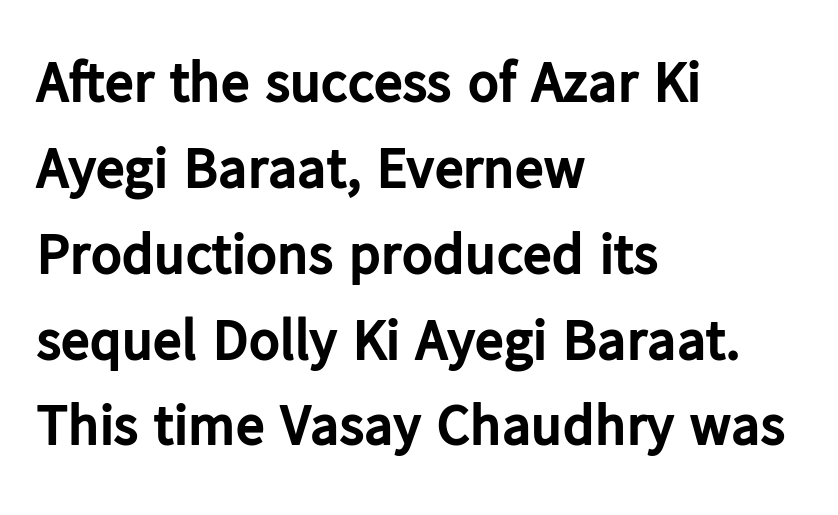
These lines are rendered in a variable-pitch font. The compositor pushed each line to the left boundary. You'd pick this weight for a headline — it's a proper bold. Compared with typical paragraphs, the rows here are spaced about the same. Italic? Not at all — the glyphs are vertical. A typesetter would call this zero additional tracking.
